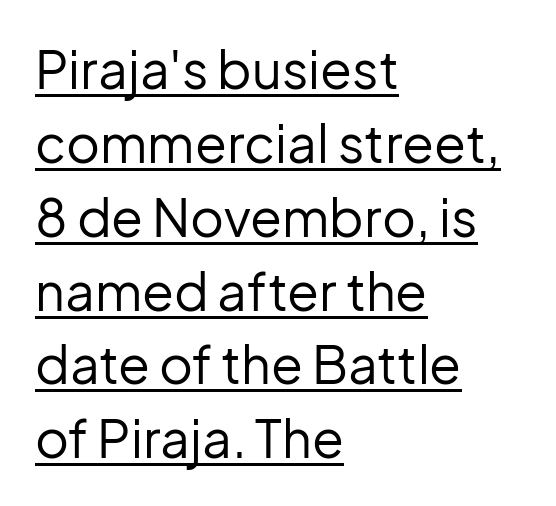
Q: Is the text bold? A: No.
Q: Is the text italic (slanted)? A: No, it is upright.
Q: Is the typeface a serif or a sans-serif typeface? A: Sans-serif.
Q: Is the text underlined? A: Yes.
Q: How is the paragraph aligned? A: Left-aligned.
Q: Is the spacing between letters normal or unusually wide? A: Normal.
Q: Is the spacing between lines tight, normal or loose? A: Normal.
Q: Width (condensed, normal, or wide)? A: Normal.
Q: Stroke contrast? A: Low.
Q: x-height? A: Medium.
Q: Monospaced? A: No.
